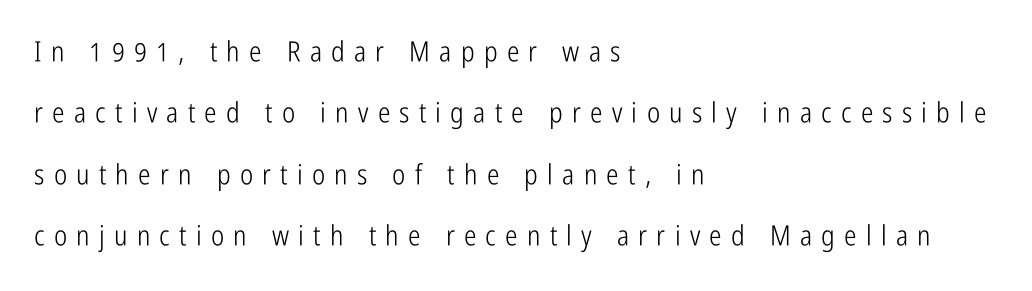
Think of a printed novel: that variable character pitch is what you see here. Compared with a centered layout, this one pins lines to the left instead. The font's upright variant was chosen for this text. Whoever set this chose breathing room over compactness in the vertical rhythm. The typeface chosen for these lines omits serifs. Letters rest on an invisible, unmarked baseline.
